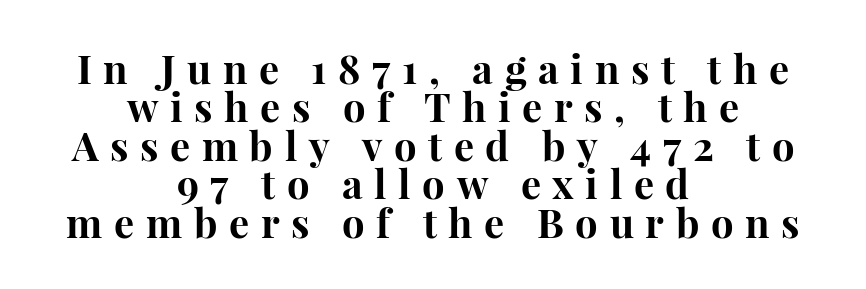
The image shows 40 px bold serif type, upright; set centered, tight line spacing (0.96x), unusually wide letter spacing (+0.29 em), not underlined; high stroke contrast and a medium x-height.
